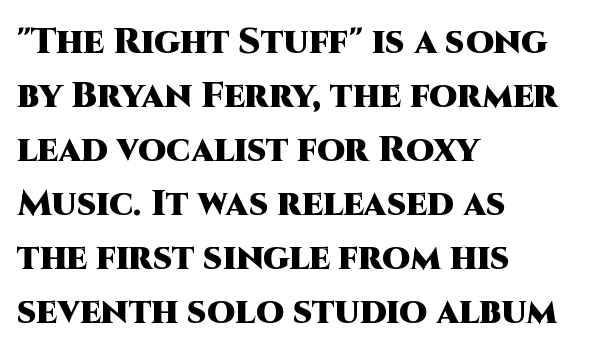
Rows of type keep a routine distance in the vertical direction. A sans-serif font was chosen for this passage. Unlike italic type, these characters show no tilt at all. The letters are bold, with thick, heavy strokes. Does the copy run flush right? No — it runs flush left.
